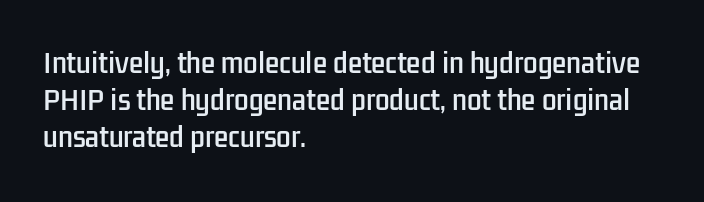
The image shows 26 px text type, upright; set left-aligned, normal line spacing (1.43x), normal letter spacing, not underlined.
